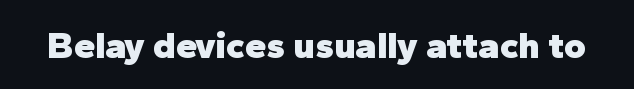
Q: Is the text bold? A: Yes.
Q: Is the text italic (slanted)? A: No, it is upright.
Q: Is the typeface a serif or a sans-serif typeface? A: Sans-serif.
Q: Is the text underlined? A: No.
Q: Is the spacing between letters normal or unusually wide? A: Normal.
Q: Width (condensed, normal, or wide)? A: Normal.
Q: Stroke contrast? A: Low.
Q: x-height? A: Medium.
Q: Monospaced? A: No.
